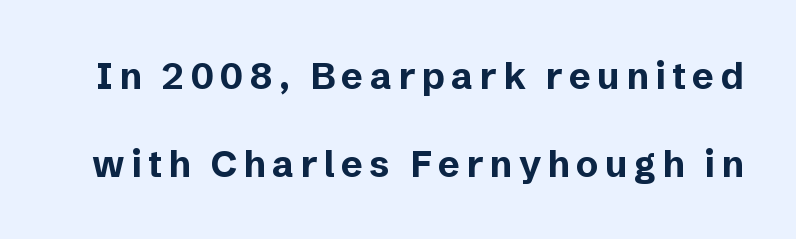
You could fit nearly another row in the gap between these rows. Is this a fixed-width face? No — the glyphs have proportional, varying widths. Any mark beneath the type? The region is blank. Plenty of ink on the page — the face is bold. The designer went with a sans here, leaving each stem footless.
